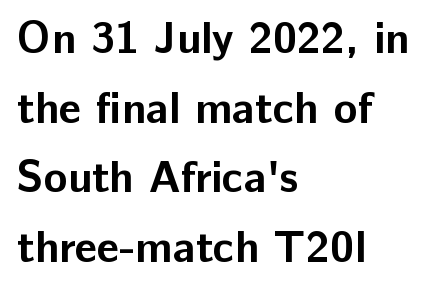
{"serif": "no", "italic": "no", "bold": "yes", "weight": "bold", "width": "normal", "stroke_contrast": "low", "x_height": "medium", "monospaced": "no", "underline": "no", "align": "left", "line_spacing": "normal", "line_spacing_ratio": 1.58, "letter_spacing": "normal", "letter_spacing_em": 0.0, "glyph_px": 44}
